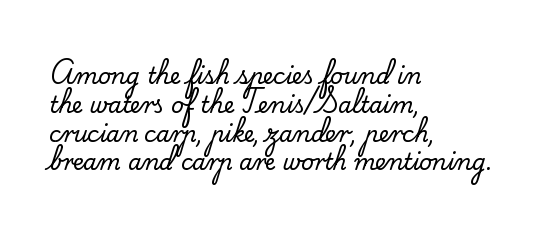
Q: Is the text italic (slanted)? A: Yes.
Q: Is the text underlined? A: No.
Q: How is the paragraph aligned? A: Left-aligned.
Q: Is the spacing between letters normal or unusually wide? A: Normal.
Q: Is the spacing between lines tight, normal or loose? A: Normal.
